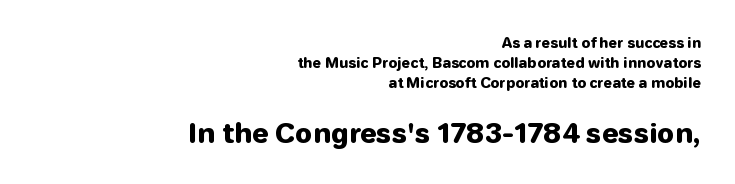
Q: Is the text bold? A: Yes.
Q: Is the text italic (slanted)? A: No, it is upright.
Q: Is the text underlined? A: No.
Q: How is the paragraph aligned? A: Right-aligned.
Q: Is the spacing between letters normal or unusually wide? A: Normal.
Q: Is the spacing between lines tight, normal or loose? A: Normal.
Q: Which block of text is set in a larger size, the first (top) or the second (bottom)? A: The second (bottom) one.
